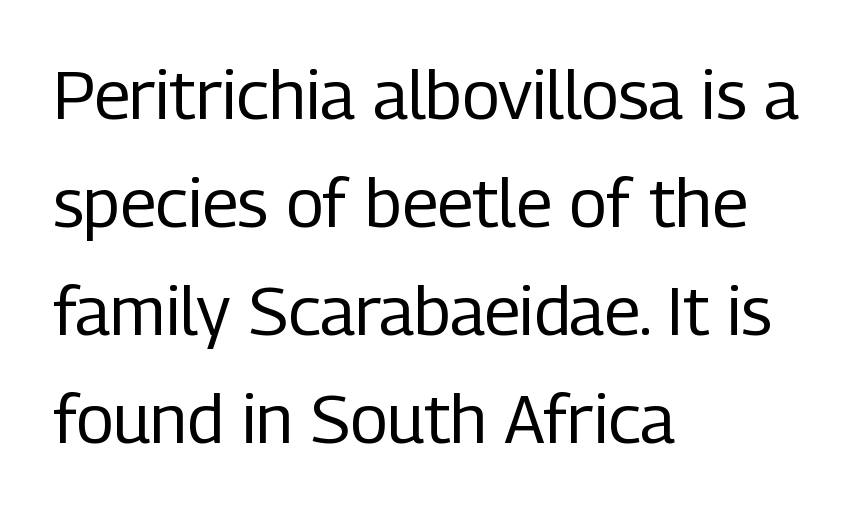
{"serif": "no", "italic": "no", "bold": "no", "weight": "regular", "width": "condensed", "stroke_contrast": "low", "x_height": "medium", "monospaced": "no", "underline": "no", "align": "left", "line_spacing": "normal", "line_spacing_ratio": 1.59, "letter_spacing": "normal", "letter_spacing_em": 0.0, "glyph_px": 68}
